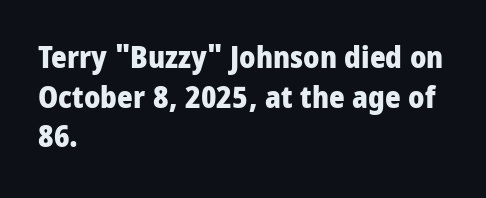
The image shows 30 px heavy, condensed sans-serif type, upright; set left-aligned, normal line spacing (1.32x), normal letter spacing, not underlined; low stroke contrast and a large x-height.
